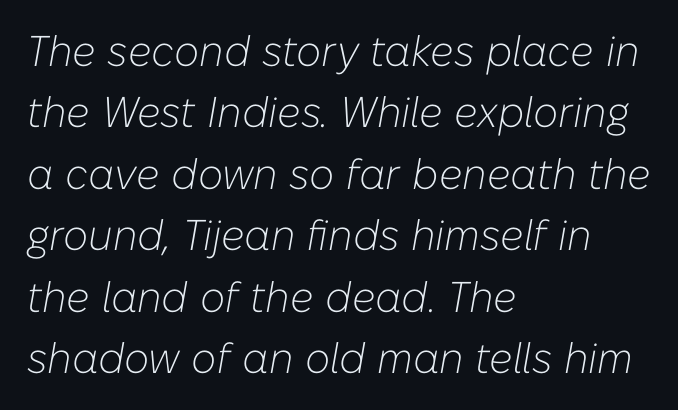
Q: Is the text bold? A: No.
Q: Is the text italic (slanted)? A: Yes, it leans right by about 10 degrees.
Q: Is the text underlined? A: No.
Q: How is the paragraph aligned? A: Left-aligned.
Q: Is the spacing between letters normal or unusually wide? A: Normal.
Q: Is the spacing between lines tight, normal or loose? A: Normal.
Q: Width (condensed, normal, or wide)? A: Normal.
Q: Stroke contrast? A: Low.
Q: x-height? A: Medium.
Q: Monospaced? A: No.
